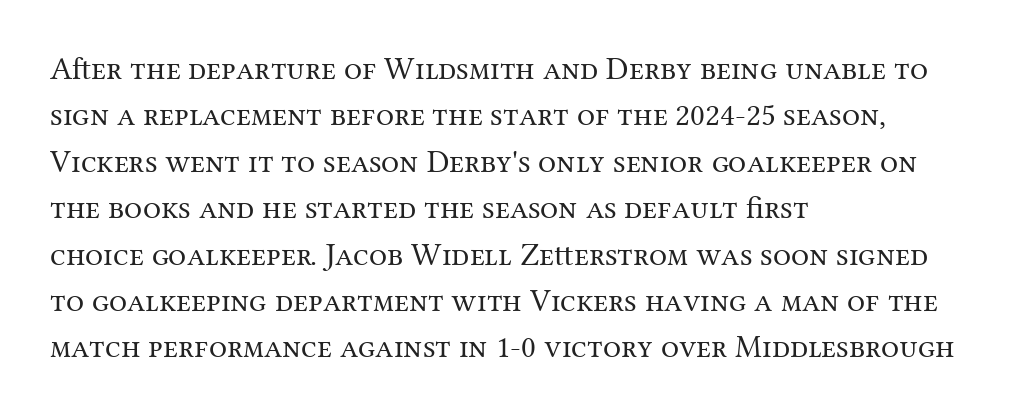
Q: Is the text bold? A: No.
Q: Is the text italic (slanted)? A: No, it is upright.
Q: Is the typeface a serif or a sans-serif typeface? A: Serif.
Q: Is the text underlined? A: No.
Q: How is the paragraph aligned? A: Left-aligned.
Q: Is the spacing between letters normal or unusually wide? A: Normal.
Q: Is the spacing between lines tight, normal or loose? A: Normal.
Q: Width (condensed, normal, or wide)? A: Normal.
Q: Stroke contrast? A: Medium.
Q: x-height? A: Medium.
Q: Monospaced? A: No.
